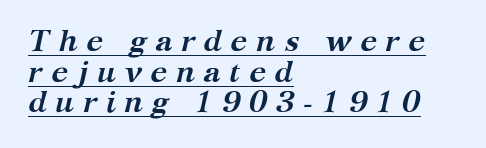
Each line starts at the same left margin while the right side varies. The tracking jumps out immediately: characters are airy and widely separated. The rendering uses natural spacing where letterforms have individual widths. Compared with undecorated copy, this sample adds a rule below the words. I'd describe the lettering as bold — thick and assertive.
